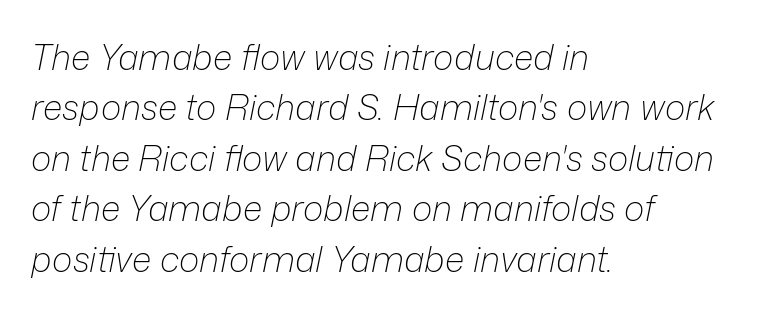
Q: Is the text bold? A: No.
Q: Is the text italic (slanted)? A: Yes, it leans right by about 12 degrees.
Q: Is the text underlined? A: No.
Q: How is the paragraph aligned? A: Left-aligned.
Q: Is the spacing between letters normal or unusually wide? A: Normal.
Q: Is the spacing between lines tight, normal or loose? A: Normal.
Q: Width (condensed, normal, or wide)? A: Normal.
Q: Stroke contrast? A: Low.
Q: x-height? A: Medium.
Q: Monospaced? A: No.
